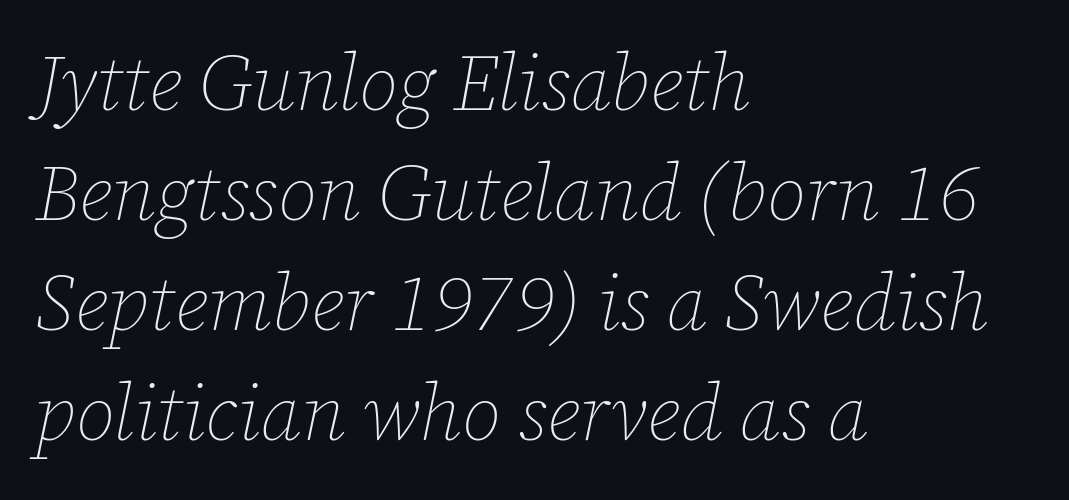
Each letter keeps its own natural width here, so spacing adapts to shape. The passage shown has conventional tracking throughout. The rendering uses a moderate line-height, typical for paragraphs. Counters stay open thanks to moderate or lighter strokes.
